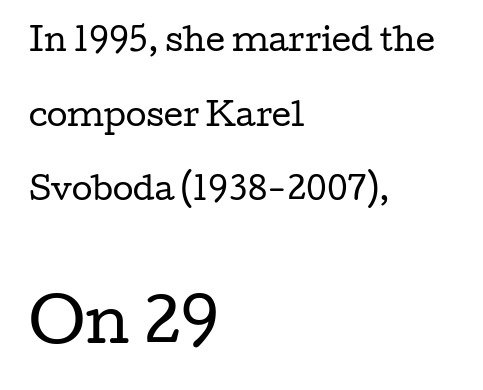
Is there much room between lines? Yes — plenty of vertical air separates them. The rendering anchors every line to the left-hand side. Compared with a typical body face, this is equally light or lighter still. Whoever set this made the second block the dominant, larger element.
